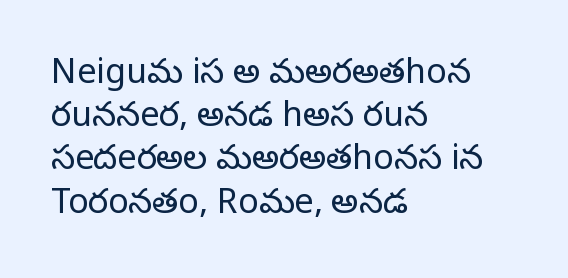
The designer left line spacing at the default. When letters stand straight like this, we call the style roman or upright. The cut favours lightness, reaching ordinary text weight at its darkest. Tracking value appears to be zero — textbook default spacing. Words float on clear page, feet unadorned. Here the designer chose a conventional face with non-uniform glyph widths.
